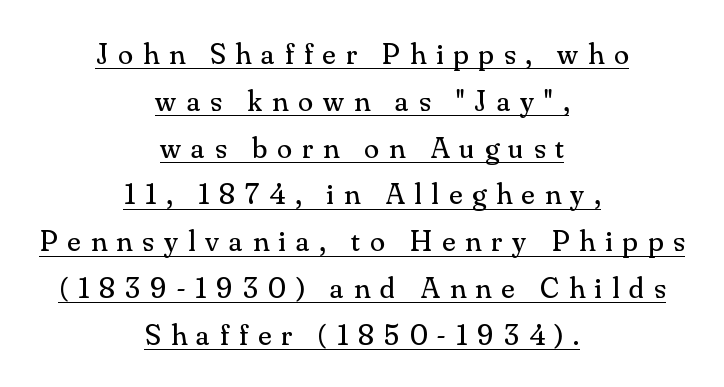
Posture: vertical. Summary of weight: not heavy and not bold. These lines have a slow, spaced-out rhythm from letter to letter. A baseline rule has been typeset under these characters. The block of text has a typical density, with ordinary space between rows. Think of a printed novel: that variable character pitch is what you see here.
